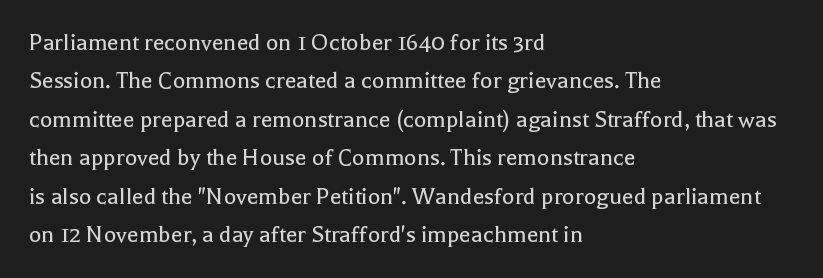
The image shows 26 px text type, upright; set left-aligned, normal line spacing (1.48x), normal letter spacing, not underlined.
